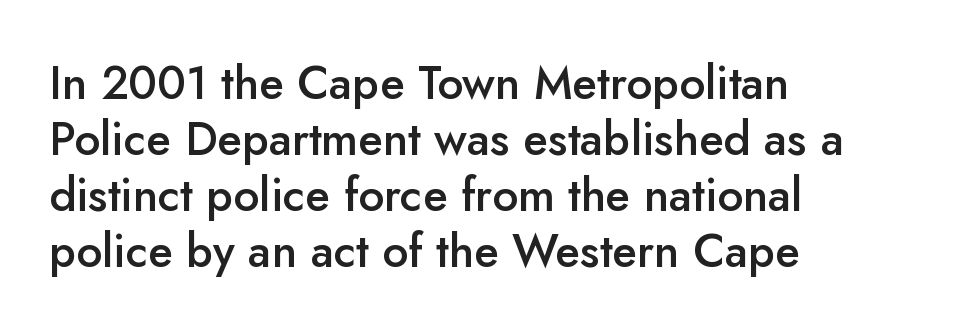
The image shows 46 px semibold sans-serif type, upright; set left-aligned, line spacing 1.22x, normal letter spacing, not underlined; low stroke contrast and a small x-height.
